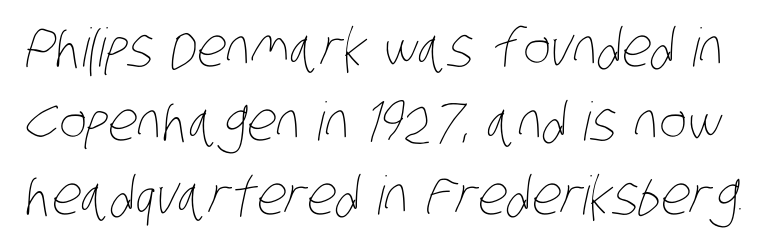
{"bold": "no", "weight": "thin", "width": "condensed", "stroke_contrast": "low", "x_height": "large", "monospaced": "no", "underline": "no", "line_spacing": "normal", "line_spacing_ratio": 1.4, "letter_spacing": "normal", "letter_spacing_em": 0.0, "glyph_px": 53}
